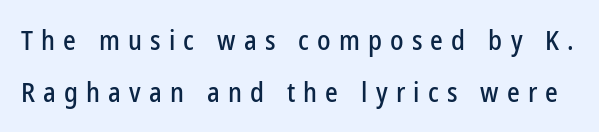
{"italic": "no", "underline": "no", "line_spacing": "loose", "line_spacing_ratio": 1.94, "letter_spacing": "wide", "letter_spacing_em": 0.3, "glyph_px": 27}
